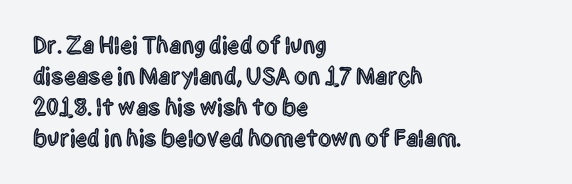
The rag falls on the right side of this text block. How would I describe the line gaps? Plain and ordinary. Ordinary non-slanted type is in use. The gaps between neighbouring characters are ordinary and unremarkable.
